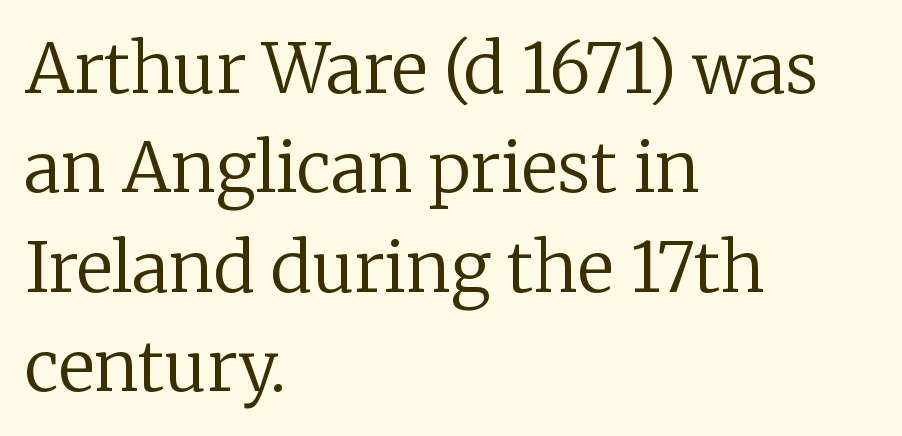
Q: Is the text bold? A: No.
Q: Is the text italic (slanted)? A: No, it is upright.
Q: Is the typeface a serif or a sans-serif typeface? A: Serif.
Q: Is the text underlined? A: No.
Q: How is the paragraph aligned? A: Left-aligned.
Q: Is the spacing between letters normal or unusually wide? A: Normal.
Q: Is the spacing between lines tight, normal or loose? A: Normal.
Q: Width (condensed, normal, or wide)? A: Normal.
Q: Stroke contrast? A: Low.
Q: x-height? A: Medium.
Q: Monospaced? A: No.
